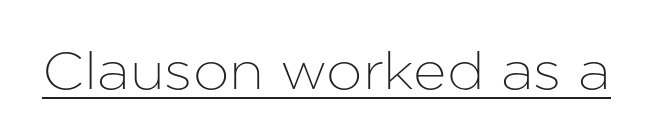
Glyph-to-glyph distance matches everyday printed text. What decoration does the sample have? An underline. Nothing sits at the stroke ends, so this counts as sans-serif. The face used here is proportionally spaced, like ordinary book or web type.
